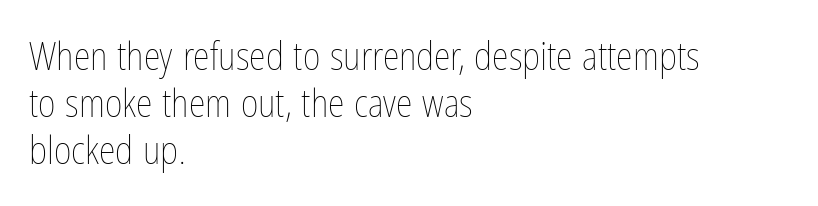
The image shows 38 px thin, condensed type, upright; set left-aligned, line spacing 1.24x, normal letter spacing, not underlined; low stroke contrast and a medium x-height.
